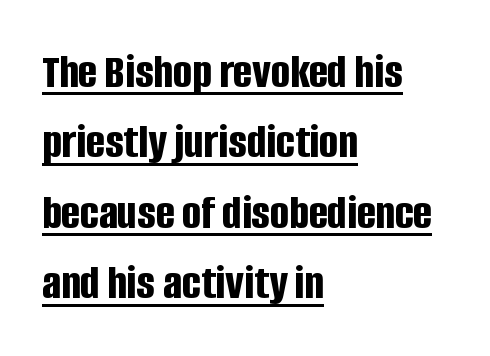
Q: Is the text bold? A: Yes.
Q: Is the text italic (slanted)? A: No, it is upright.
Q: Is the typeface a serif or a sans-serif typeface? A: Sans-serif.
Q: Is the text underlined? A: Yes.
Q: How is the paragraph aligned? A: Left-aligned.
Q: Is the spacing between letters normal or unusually wide? A: Normal.
Q: Is the spacing between lines tight, normal or loose? A: Normal.
Q: Width (condensed, normal, or wide)? A: Condensed.
Q: Stroke contrast? A: Low.
Q: x-height? A: Large.
Q: Monospaced? A: No.
